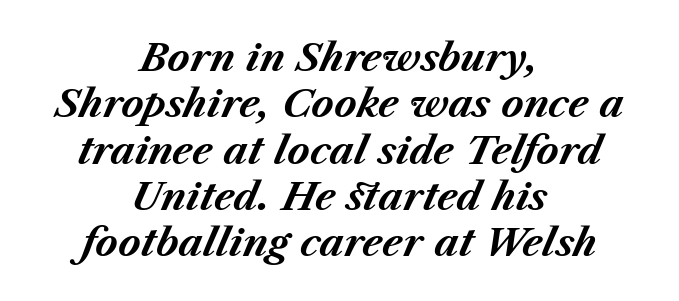
Q: Is the text bold? A: Yes.
Q: Is the text italic (slanted)? A: Yes, it leans right by about 23 degrees.
Q: Is the text underlined? A: No.
Q: How is the paragraph aligned? A: Centered.
Q: Is the spacing between letters normal or unusually wide? A: Normal.
Q: Width (condensed, normal, or wide)? A: Normal.
Q: Stroke contrast? A: Medium.
Q: x-height? A: Medium.
Q: Monospaced? A: No.
